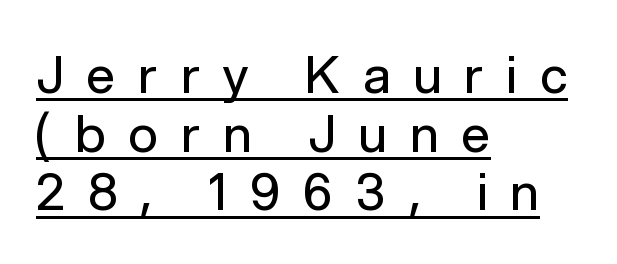
The image shows 51 px regular-weight sans-serif type, upright; set left-aligned, tight line spacing (1.15x), unusually wide letter spacing (+0.45 em), underlined; low stroke contrast and a medium x-height.
